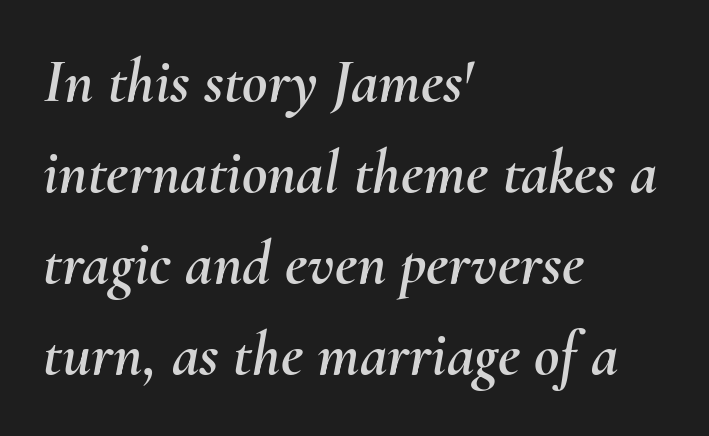
Q: Is the text italic (slanted)? A: Yes, it leans right by about 10 degrees.
Q: Is the text underlined? A: No.
Q: How is the paragraph aligned? A: Left-aligned.
Q: Is the spacing between letters normal or unusually wide? A: Normal.
Q: Is the spacing between lines tight, normal or loose? A: Normal.
Q: Width (condensed, normal, or wide)? A: Normal.
Q: Stroke contrast? A: Medium.
Q: x-height? A: Small.
Q: Monospaced? A: No.
